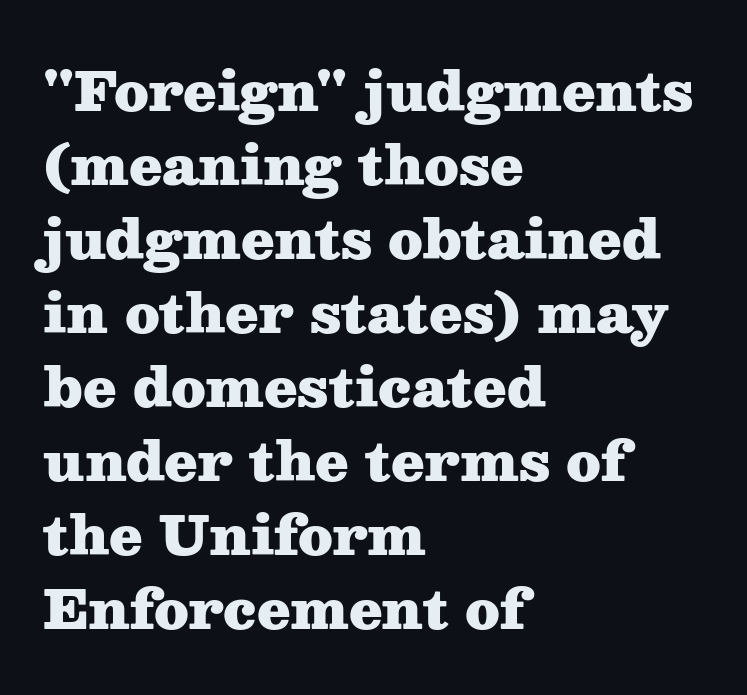
{"serif": "yes", "italic": "no", "bold": "yes", "weight": "heavy", "width": "wide", "stroke_contrast": "medium", "x_height": "medium", "monospaced": "no", "underline": "no", "align": "left", "line_spacing": "normal", "line_spacing_ratio": 1.37, "letter_spacing": "normal", "letter_spacing_em": 0.0, "glyph_px": 54}
